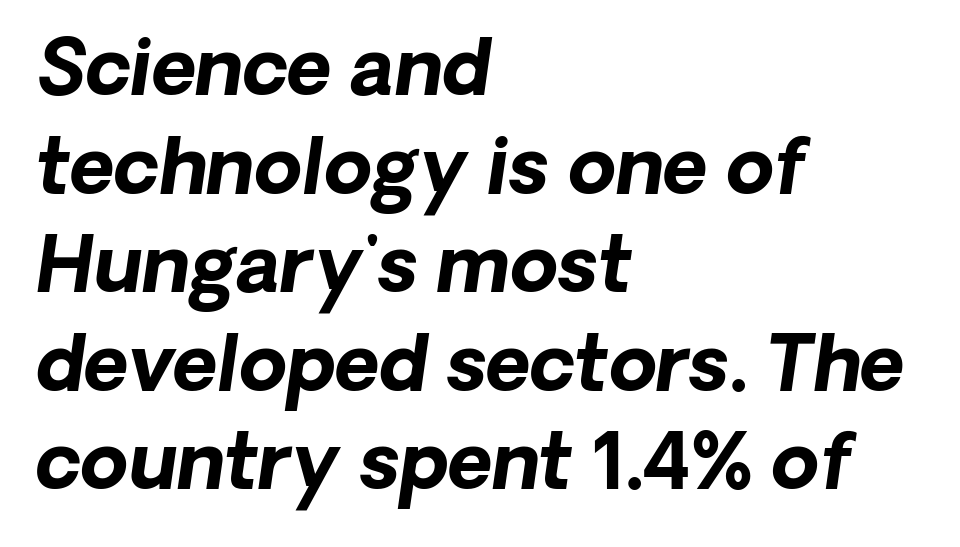
Letter spacing: default. The characters display no serif detailing; their extremities are plain. Horizontal bands of white between lines are of average thickness. Compared with a centered layout, this one pins lines to the left instead. The letters advance in unequal steps, a hallmark of proportional type.
